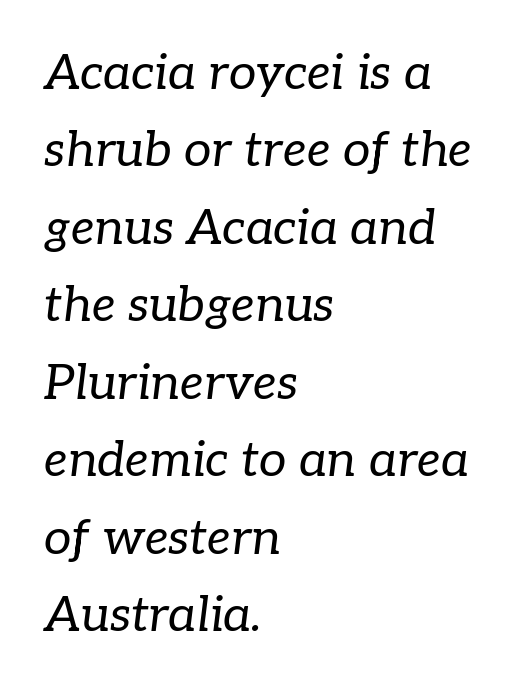
Normally led — the rows are evenly, conventionally spaced. Horizontal alignment here is leftward, the default for most running prose. Plain, unruled lines of type. How are the letters spaced? Ordinarily, with no added tracking. This is not heavy type; no bold has been used.
